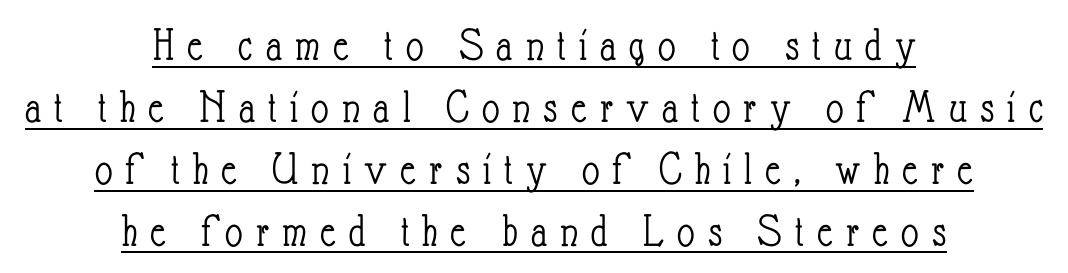
{"italic": "no", "bold": "no", "weight": "light", "width": "condensed", "stroke_contrast": "low", "x_height": "small", "monospaced": "no", "underline": "yes", "align": "center", "line_spacing": "normal", "line_spacing_ratio": 1.29, "letter_spacing": "wide", "letter_spacing_em": 0.27, "glyph_px": 48}
